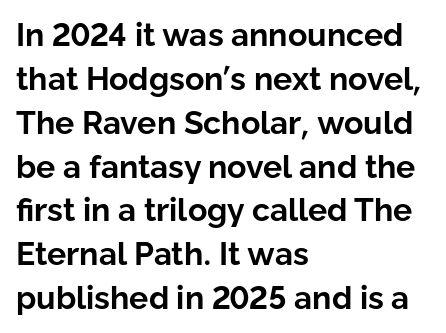
The image shows 32 px bold sans-serif type, upright; set left-aligned, normal line spacing (1.37x), normal letter spacing, not underlined; low stroke contrast and a medium x-height.
